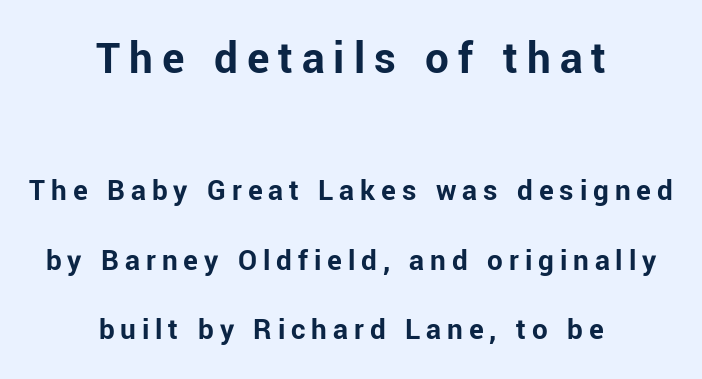
{"serif": "no", "italic": "no", "bold": "yes", "weight": "bold", "width": "normal", "stroke_contrast": "low", "x_height": "medium", "monospaced": "no", "underline": "no", "align": "center", "line_spacing": "loose", "line_spacing_ratio": 2.23, "larger_block": "first", "size_ratio": 1.52, "glyph_px": 47}
